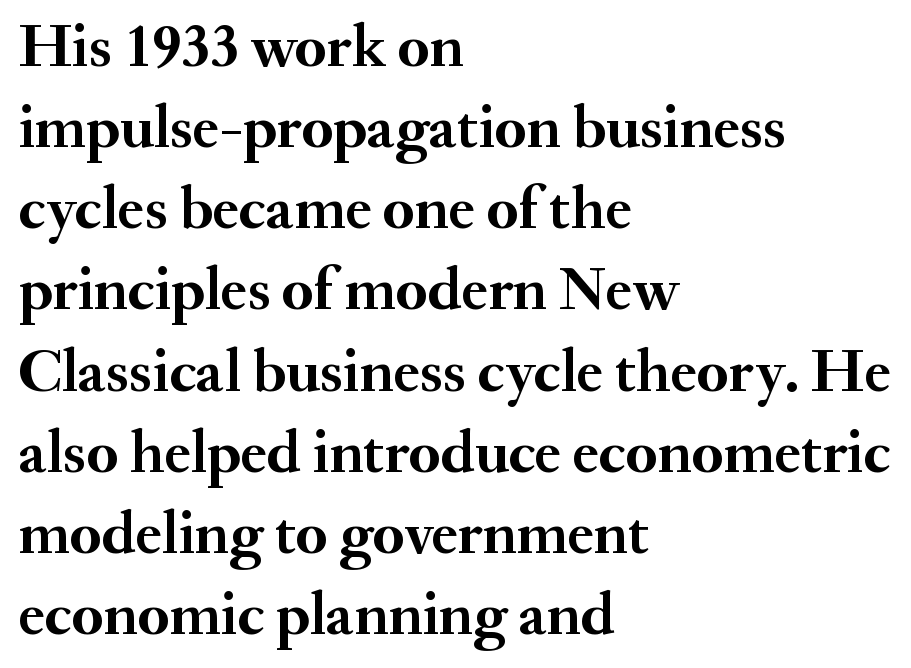
{"serif": "yes", "italic": "no", "bold": "yes", "weight": "semibold", "width": "normal", "stroke_contrast": "medium", "x_height": "small", "monospaced": "no", "underline": "no", "align": "left", "line_spacing": "normal", "line_spacing_ratio": 1.33, "letter_spacing": "normal", "letter_spacing_em": 0.0, "glyph_px": 61}
